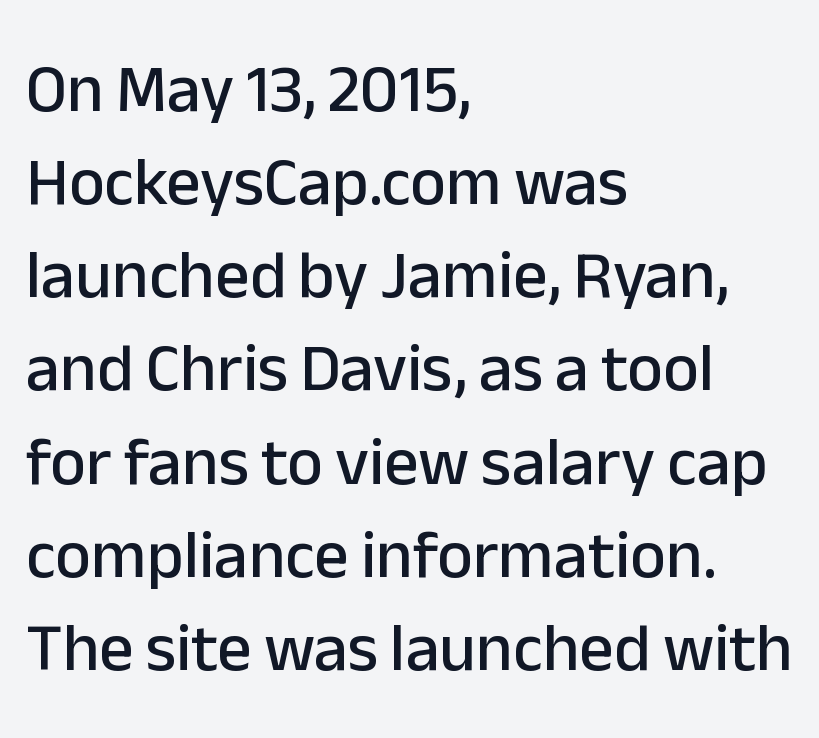
Q: Is the text italic (slanted)? A: No, it is upright.
Q: Is the typeface a serif or a sans-serif typeface? A: Sans-serif.
Q: Is the text underlined? A: No.
Q: How is the paragraph aligned? A: Left-aligned.
Q: Is the spacing between letters normal or unusually wide? A: Normal.
Q: Is the spacing between lines tight, normal or loose? A: Normal.
Q: Width (condensed, normal, or wide)? A: Normal.
Q: Stroke contrast? A: Low.
Q: x-height? A: Medium.
Q: Monospaced? A: No.
